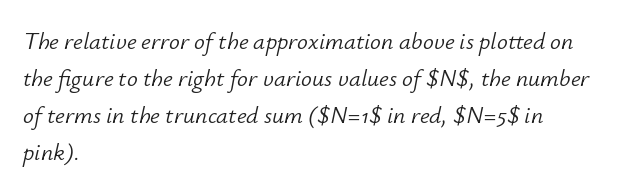
{"italic": "yes", "lean": "right", "slant_degrees": 12, "bold": "no", "underline": "no", "align": "left", "line_spacing": "normal", "line_spacing_ratio": 1.54, "letter_spacing": "normal", "letter_spacing_em": 0.0, "glyph_px": 24}
